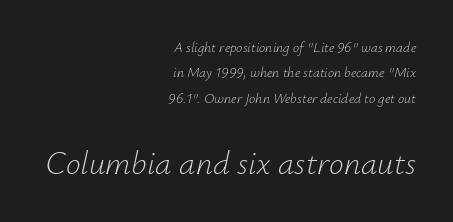
{"italic": "yes", "lean": "right", "slant_degrees": 12, "bold": "no", "weight": "light", "width": "normal", "stroke_contrast": "low", "x_height": "small", "monospaced": "no", "underline": "no", "align": "right", "line_spacing_ratio": 1.81, "letter_spacing": "normal", "letter_spacing_em": 0.0, "larger_block": "second", "size_ratio": 2.36, "glyph_px": 33}
